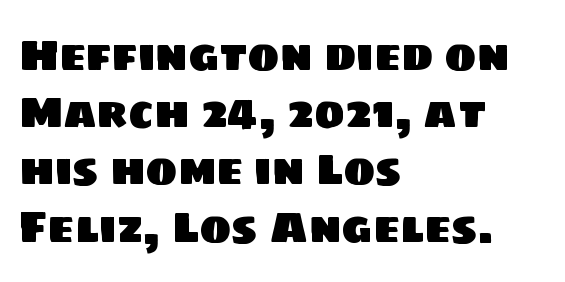
The image shows 43 px sans-serif type; set left-aligned, normal line spacing (1.33x), normal letter spacing, not underlined; low stroke contrast and a large x-height.
